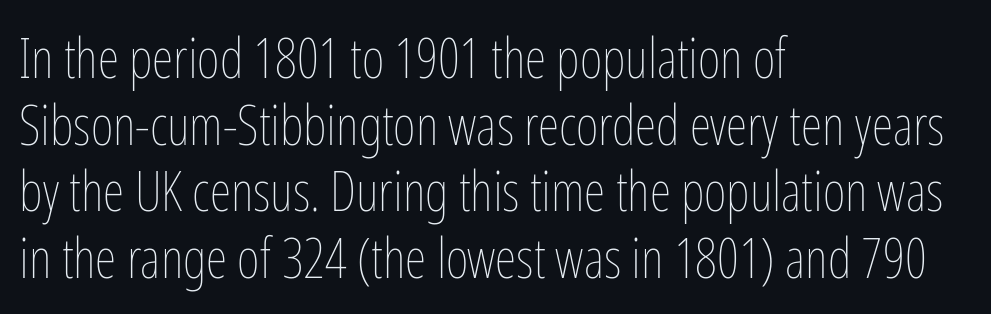
Q: Is the text bold? A: No.
Q: Is the text italic (slanted)? A: No, it is upright.
Q: Is the text underlined? A: No.
Q: How is the paragraph aligned? A: Left-aligned.
Q: Is the spacing between letters normal or unusually wide? A: Normal.
Q: Width (condensed, normal, or wide)? A: Condensed.
Q: Stroke contrast? A: Low.
Q: x-height? A: Medium.
Q: Monospaced? A: No.
